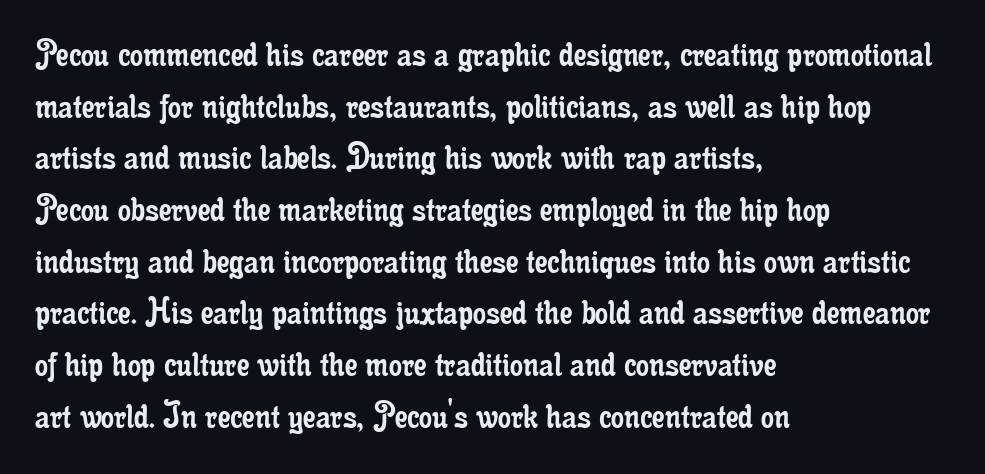
The image shows 41 px regular-weight, condensed serif type, upright; set left-aligned, normal line spacing (1.26x), normal letter spacing, not underlined; low stroke contrast and a small x-height.
